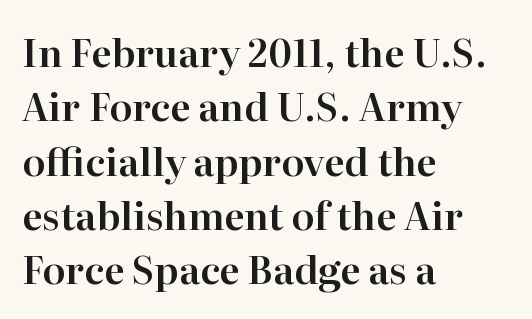
The image shows 38 px serif type, upright; set left-aligned, normal line spacing (1.43x), normal letter spacing, not underlined; high stroke contrast and a medium x-height.
